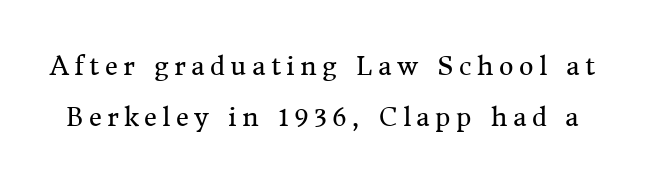
The tracking reads as deliberately expanded to a designer's eye. A great deal of white space separates one row of letters from the next. Is the type heavy? It reads as light-to-regular instead. Honestly, there is no underline to notice here at all.
